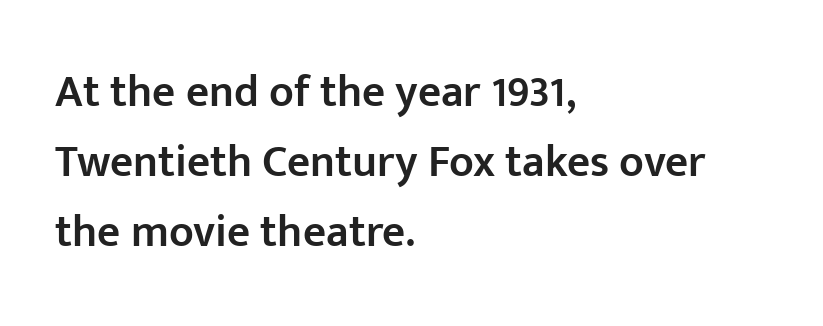
Q: Is the text bold? A: Semi-bold.
Q: Is the text italic (slanted)? A: No, it is upright.
Q: Is the typeface a serif or a sans-serif typeface? A: Sans-serif.
Q: Is the text underlined? A: No.
Q: How is the paragraph aligned? A: Left-aligned.
Q: Is the spacing between letters normal or unusually wide? A: Normal.
Q: Is the spacing between lines tight, normal or loose? A: Normal.
Q: Width (condensed, normal, or wide)? A: Normal.
Q: Stroke contrast? A: Low.
Q: x-height? A: Medium.
Q: Monospaced? A: No.
